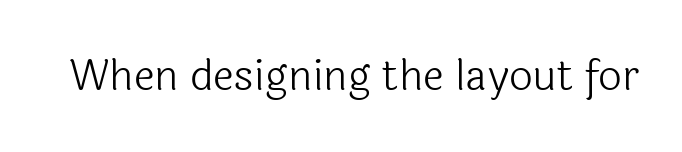
Q: Is the text bold? A: No.
Q: Is the text italic (slanted)? A: No, it is upright.
Q: Is the typeface a serif or a sans-serif typeface? A: Sans-serif.
Q: Is the text underlined? A: No.
Q: Is the spacing between letters normal or unusually wide? A: Normal.
Q: Width (condensed, normal, or wide)? A: Normal.
Q: x-height? A: Medium.
Q: Monospaced? A: No.
